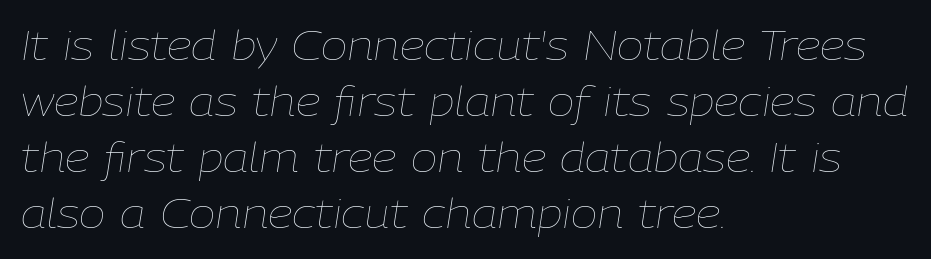
The weight tops out at a normal text grade. Words float on clear page, feet unadorned. Typeset ragged right — the left edge is the straight one. These lines are rendered in a variable-pitch font. Leading matches the norm, producing a regular column. Students, note that the glyphs here touch the page at normal intervals.
